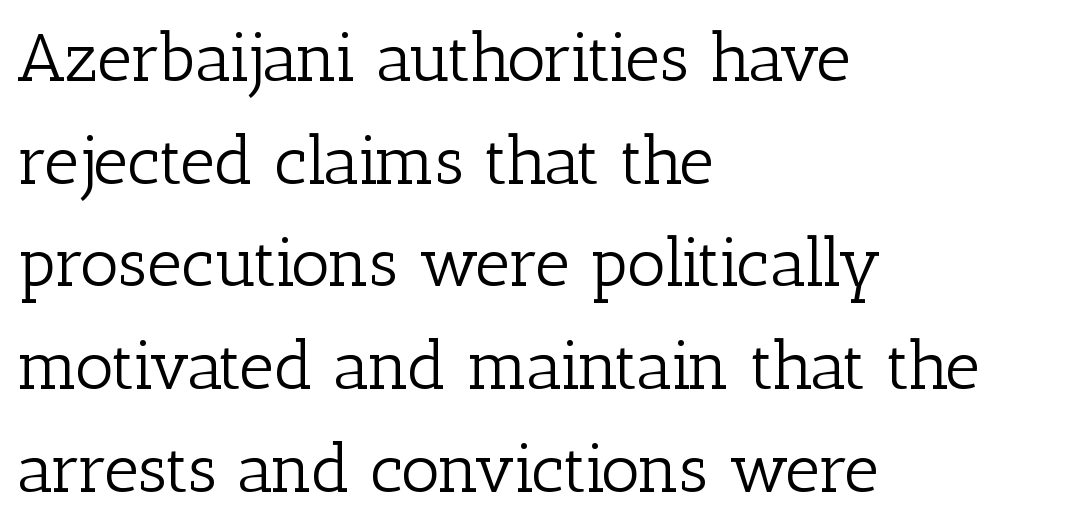
The image shows 68 px light serif type, upright; set left-aligned, normal line spacing (1.51x), normal letter spacing, not underlined; low stroke contrast and a medium x-height.
